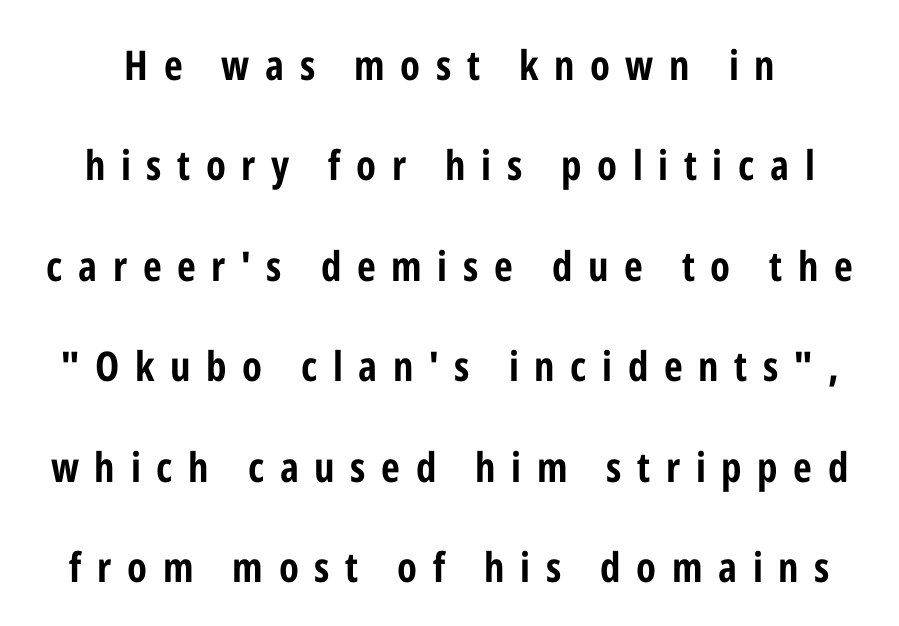
Q: Is the text bold? A: Yes.
Q: Is the text italic (slanted)? A: No, it is upright.
Q: Is the typeface a serif or a sans-serif typeface? A: Sans-serif.
Q: Is the text underlined? A: No.
Q: Is the spacing between letters normal or unusually wide? A: Unusually wide.
Q: Is the spacing between lines tight, normal or loose? A: Loose.
Q: Width (condensed, normal, or wide)? A: Condensed.
Q: Stroke contrast? A: Low.
Q: x-height? A: Medium.
Q: Monospaced? A: No.
